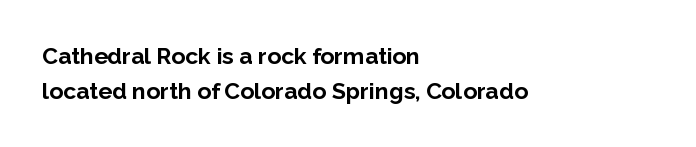
{"italic": "no", "bold": "yes", "underline": "no", "align": "left", "line_spacing": "normal", "line_spacing_ratio": 1.52, "letter_spacing": "normal", "letter_spacing_em": 0.0, "glyph_px": 23}
